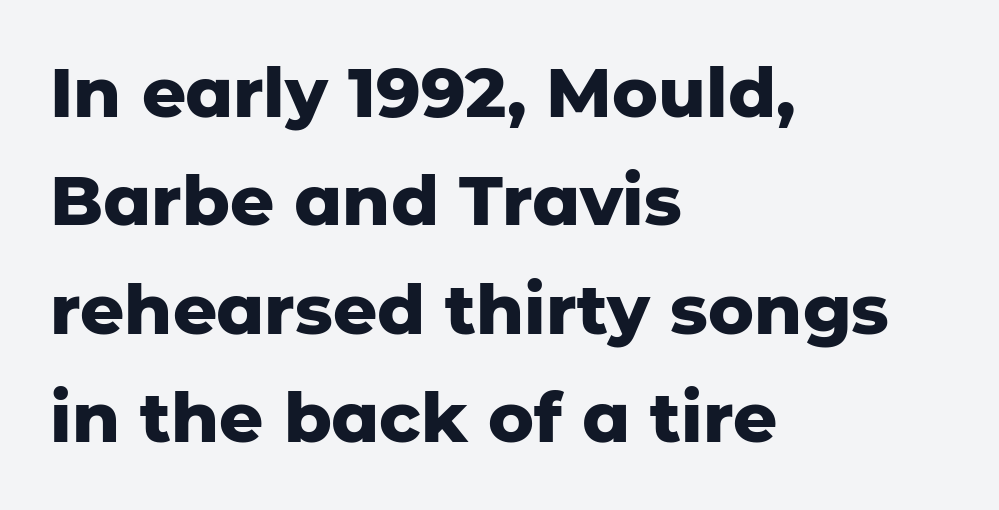
The image shows 69 px heavy sans-serif type, upright; set left-aligned, normal line spacing (1.57x), normal letter spacing, not underlined; low stroke contrast and a medium x-height.
